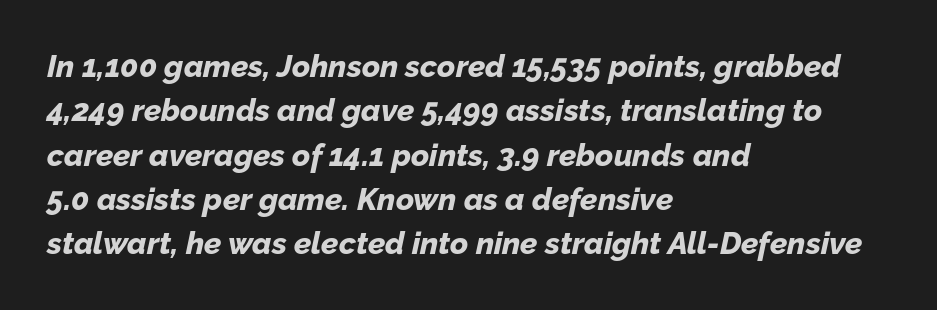
Q: Is the text bold? A: Yes.
Q: Is the text italic (slanted)? A: Yes, it leans right by about 12 degrees.
Q: Is the text underlined? A: No.
Q: How is the paragraph aligned? A: Left-aligned.
Q: Is the spacing between letters normal or unusually wide? A: Normal.
Q: Is the spacing between lines tight, normal or loose? A: Normal.
Q: Width (condensed, normal, or wide)? A: Normal.
Q: Stroke contrast? A: Low.
Q: x-height? A: Medium.
Q: Monospaced? A: No.
